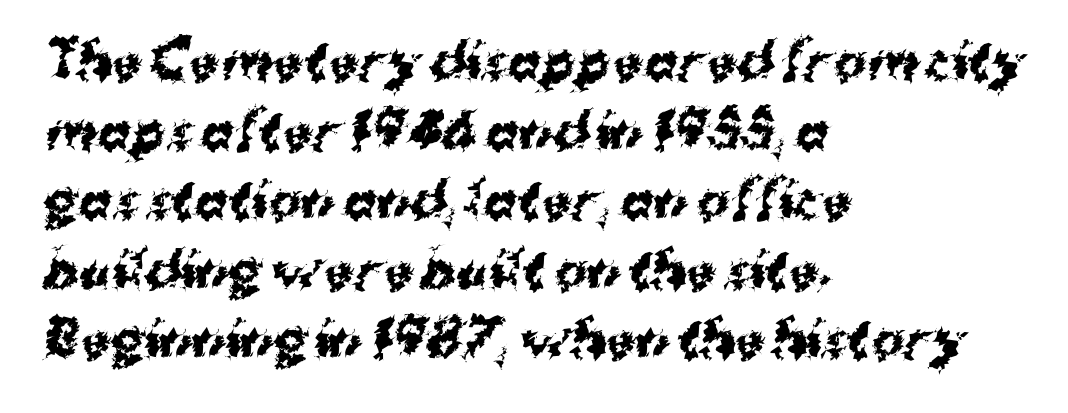
The image shows 49 px bold sans-serif type; set left-aligned, normal line spacing (1.42x), normal letter spacing, not underlined; medium stroke contrast and a medium x-height.
